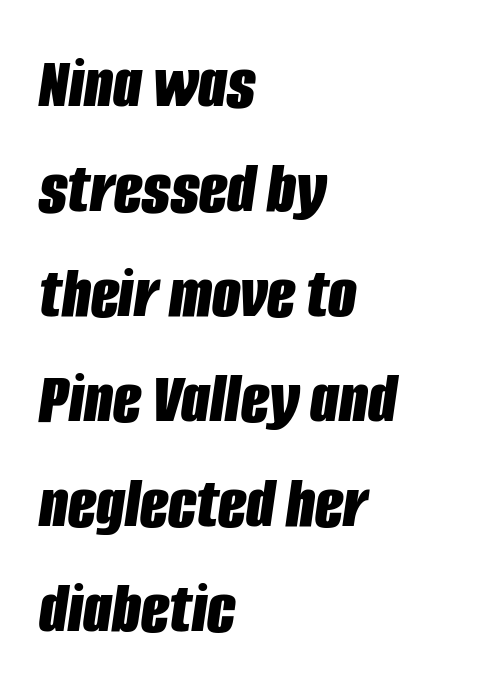
The image shows 74 px bold, condensed type, italic (leaning right); set left-aligned, normal line spacing (1.42x), normal letter spacing, not underlined; low stroke contrast and a large x-height.
